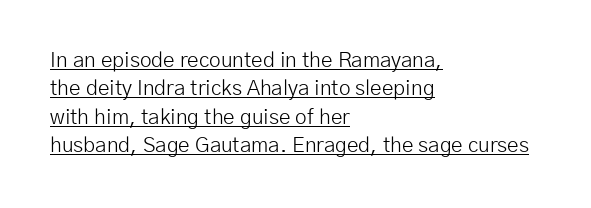
{"italic": "no", "bold": "no", "underline": "yes", "align": "left", "line_spacing": "normal", "line_spacing_ratio": 1.35, "letter_spacing": "normal", "letter_spacing_em": 0.0, "glyph_px": 21}
